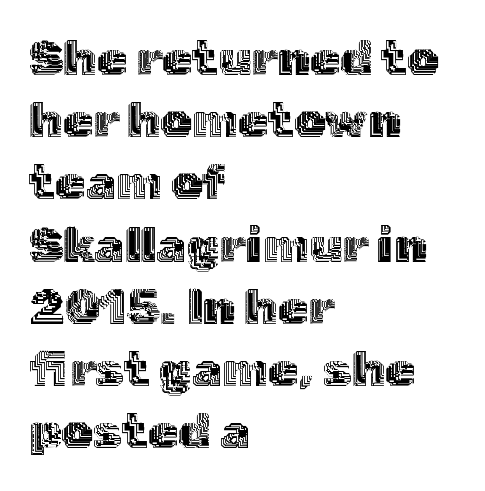
{"italic": "no", "width": "normal", "x_height": "medium", "monospaced": "no", "underline": "no", "align": "left", "line_spacing": "normal", "line_spacing_ratio": 1.27, "letter_spacing": "normal", "letter_spacing_em": 0.0, "glyph_px": 49}
